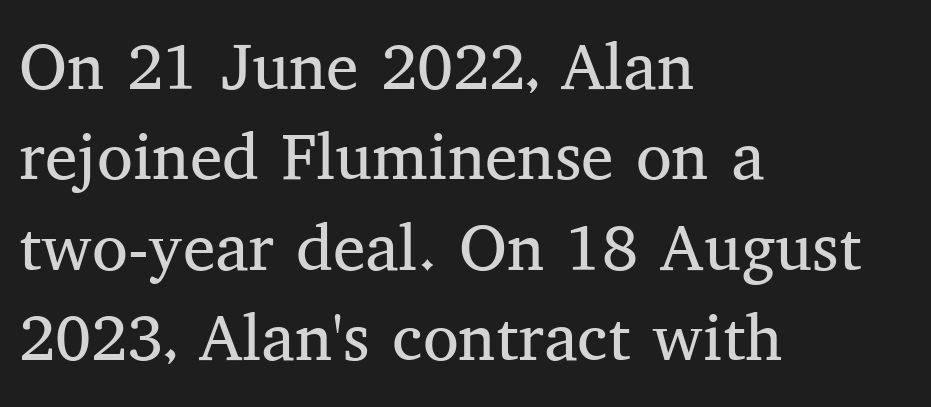
{"serif": "yes", "italic": "no", "bold": "no", "weight": "regular", "width": "normal", "stroke_contrast": "medium", "x_height": "medium", "monospaced": "no", "underline": "no", "align": "left", "line_spacing": "normal", "line_spacing_ratio": 1.39, "letter_spacing": "normal", "letter_spacing_em": 0.0, "glyph_px": 65}
